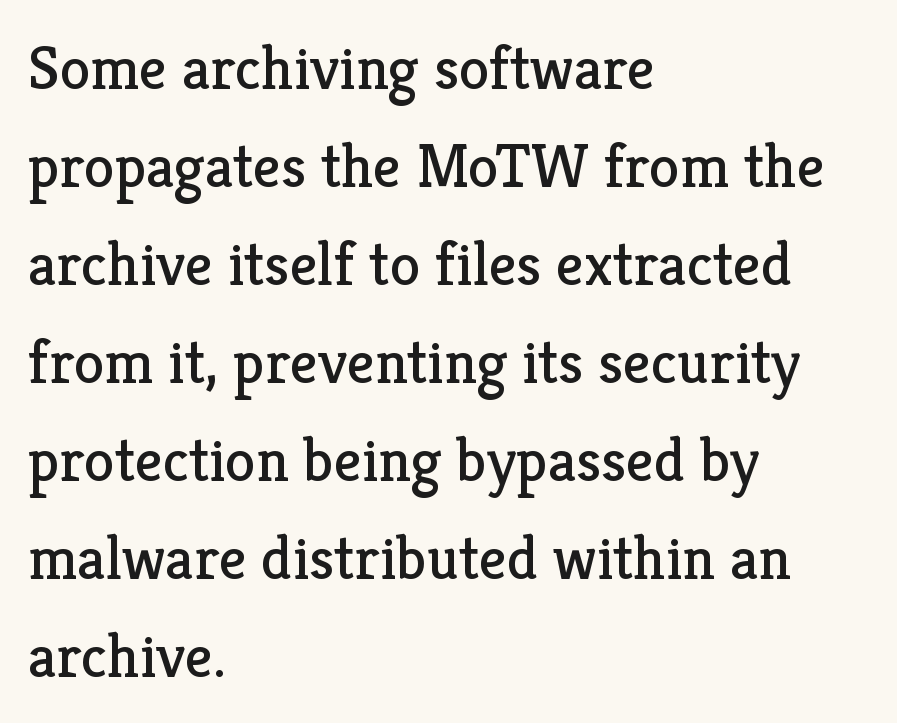
Q: Is the text bold? A: No.
Q: Is the text italic (slanted)? A: No, it is upright.
Q: Is the typeface a serif or a sans-serif typeface? A: Serif.
Q: Is the text underlined? A: No.
Q: How is the paragraph aligned? A: Left-aligned.
Q: Is the spacing between letters normal or unusually wide? A: Normal.
Q: Is the spacing between lines tight, normal or loose? A: Normal.
Q: Width (condensed, normal, or wide)? A: Normal.
Q: Stroke contrast? A: Low.
Q: x-height? A: Medium.
Q: Monospaced? A: No.
